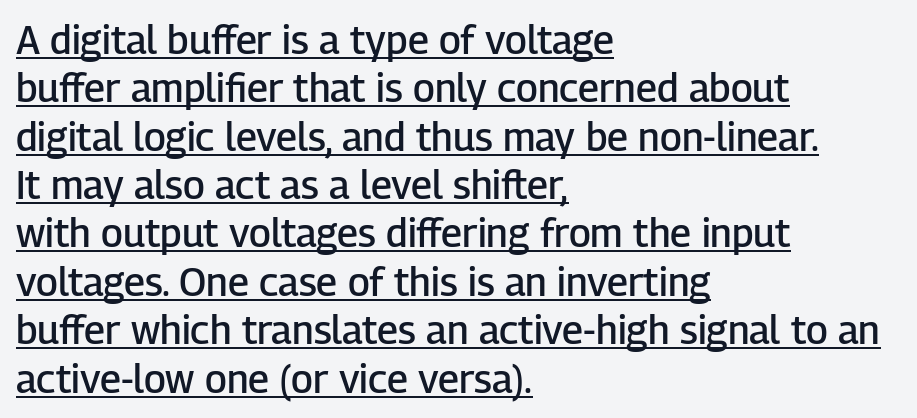
{"serif": "no", "italic": "no", "bold": "semi", "weight": "semibold", "width": "normal", "stroke_contrast": "low", "x_height": "medium", "monospaced": "no", "underline": "yes", "align": "left", "line_spacing_ratio": 1.24, "letter_spacing": "normal", "letter_spacing_em": 0.0, "glyph_px": 39}
